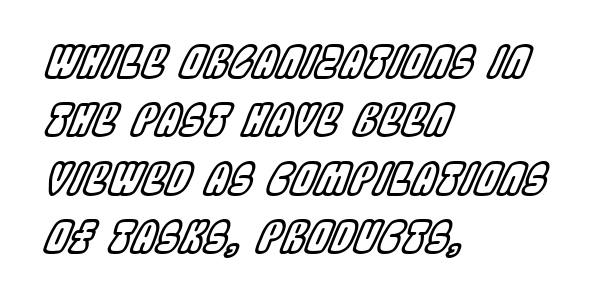
Q: Is the text italic (slanted)? A: Yes, it leans right by about 22 degrees.
Q: Is the text underlined? A: No.
Q: How is the paragraph aligned? A: Left-aligned.
Q: Is the spacing between letters normal or unusually wide? A: Normal.
Q: Is the spacing between lines tight, normal or loose? A: Normal.
Q: Width (condensed, normal, or wide)? A: Condensed.
Q: x-height? A: Large.
Q: Monospaced? A: No.
